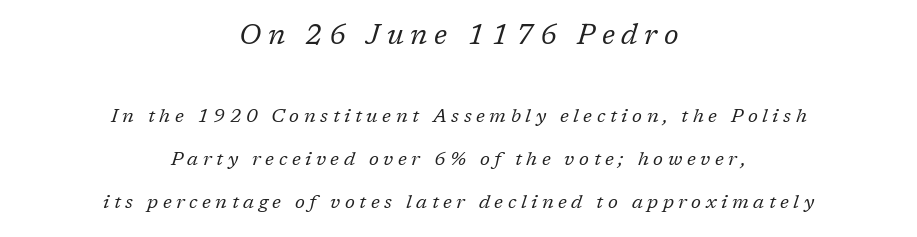
{"serif": "yes", "italic": "yes", "lean": "right", "slant_degrees": 17, "bold": "no", "weight": "regular", "width": "normal", "stroke_contrast": "low", "x_height": "medium", "monospaced": "no", "underline": "no", "align": "center", "line_spacing": "loose", "line_spacing_ratio": 2.25, "letter_spacing": "wide", "letter_spacing_em": 0.24, "larger_block": "first", "size_ratio": 1.47, "glyph_px": 28}
